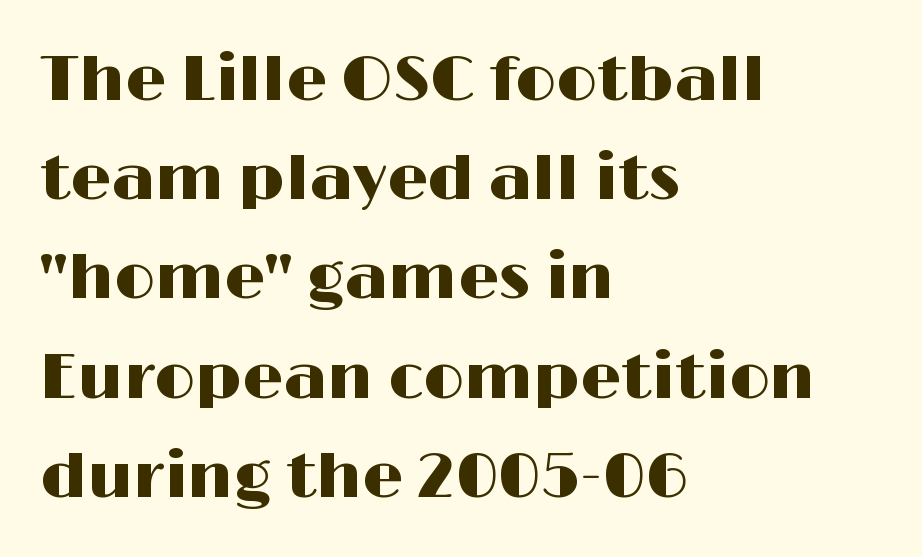
{"serif": "no", "italic": "no", "width": "wide", "stroke_contrast": "high", "x_height": "medium", "monospaced": "no", "underline": "no", "align": "left", "line_spacing": "normal", "line_spacing_ratio": 1.55, "letter_spacing": "normal", "letter_spacing_em": 0.0, "glyph_px": 64}
